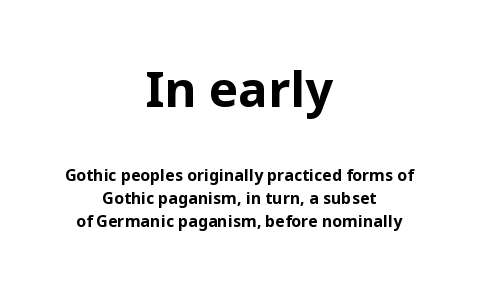
{"serif": "no", "italic": "no", "bold": "yes", "weight": "bold", "width": "normal", "stroke_contrast": "low", "x_height": "medium", "monospaced": "no", "underline": "no", "align": "center", "line_spacing": "normal", "line_spacing_ratio": 1.43, "letter_spacing": "normal", "letter_spacing_em": 0.0, "larger_block": "first", "size_ratio": 3.06, "glyph_px": 49}
